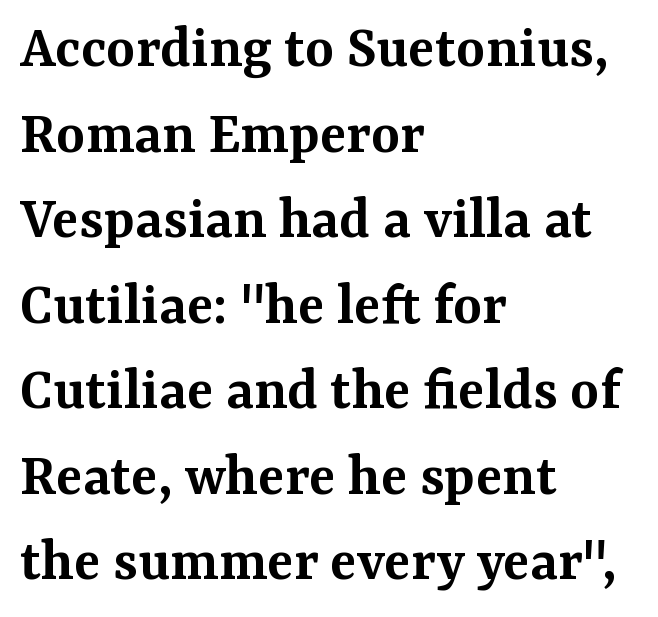
{"serif": "yes", "italic": "no", "bold": "semi", "weight": "semibold", "width": "normal", "stroke_contrast": "medium", "x_height": "medium", "monospaced": "no", "underline": "no", "align": "left", "line_spacing": "normal", "line_spacing_ratio": 1.38, "letter_spacing": "normal", "letter_spacing_em": 0.0, "glyph_px": 62}
